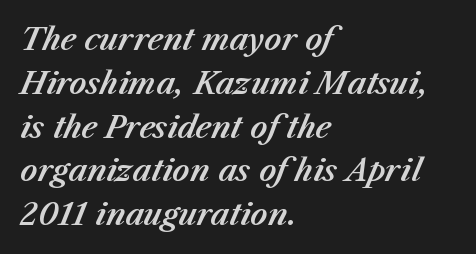
This rendering uses left alignment, leaving the right contour irregular. Look at the tracking — it's just the regular setting, nothing added. Baseline-to-baseline distance is the conventional proportion of letter height. Type without underlining. Rendered with sloped, italic letterforms. Is this a fixed-width face? No — the glyphs have proportional, varying widths.
